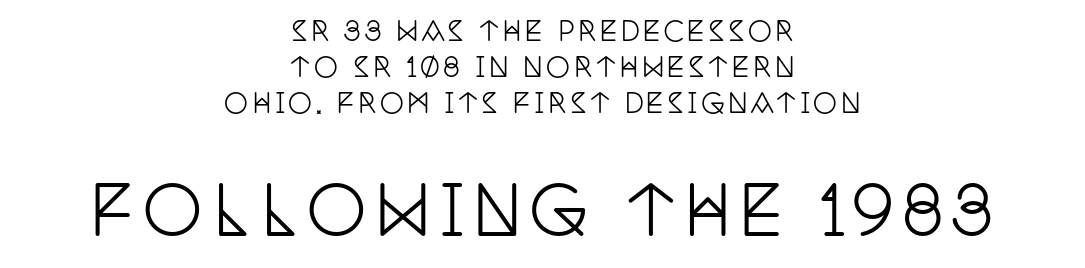
{"serif": "yes", "italic": "no", "width": "condensed", "stroke_contrast": "low", "x_height": "large", "monospaced": "no", "underline": "no", "align": "center", "line_spacing": "normal", "line_spacing_ratio": 1.33, "larger_block": "second", "size_ratio": 2.48, "glyph_px": 67}
